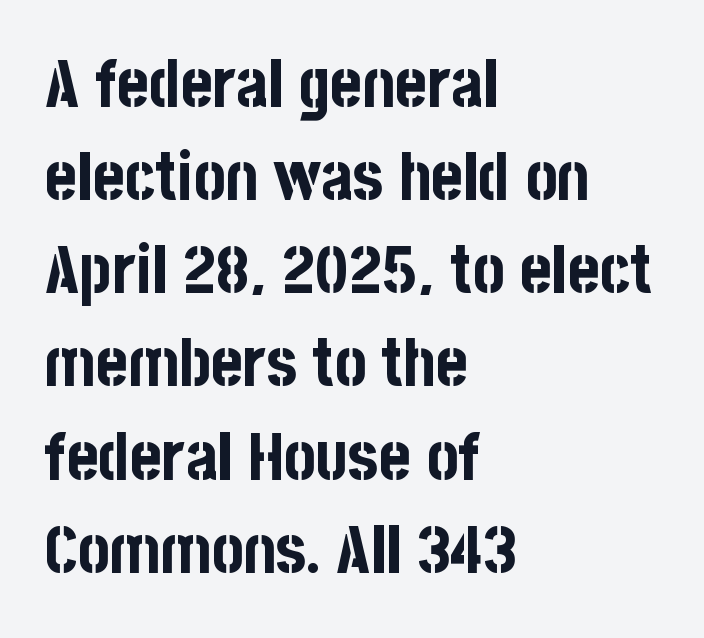
Q: Is the text bold? A: Yes.
Q: Is the text italic (slanted)? A: No, it is upright.
Q: Is the typeface a serif or a sans-serif typeface? A: Sans-serif.
Q: Is the text underlined? A: No.
Q: How is the paragraph aligned? A: Left-aligned.
Q: Is the spacing between letters normal or unusually wide? A: Normal.
Q: Is the spacing between lines tight, normal or loose? A: Normal.
Q: Width (condensed, normal, or wide)? A: Condensed.
Q: Stroke contrast? A: Low.
Q: x-height? A: Large.
Q: Monospaced? A: No.
